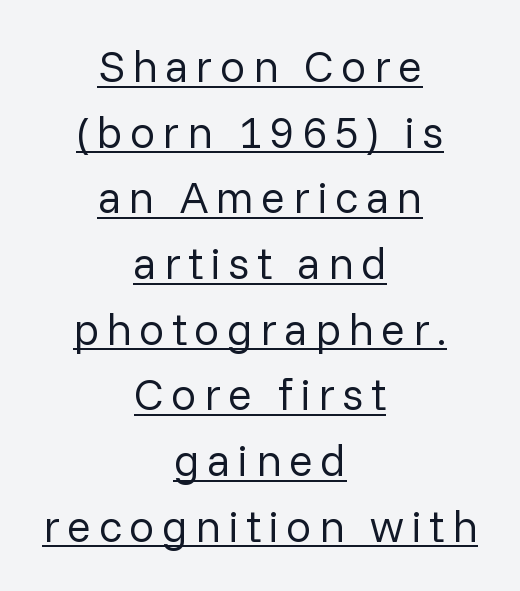
The image shows 45 px regular-weight sans-serif type, upright; set centered, normal line spacing (1.46x), underlined; low stroke contrast and a medium x-height.
